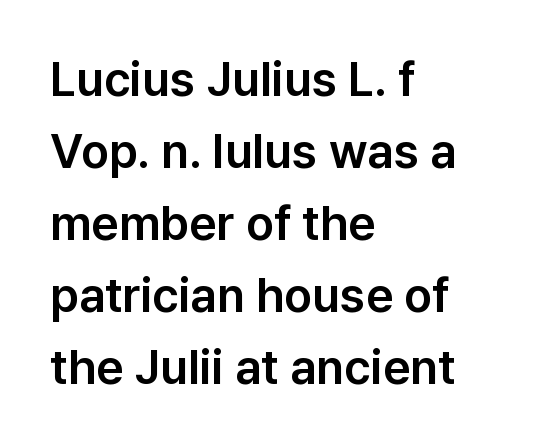
The image shows 48 px sans-serif type, upright; set left-aligned, normal line spacing (1.5x), normal letter spacing, not underlined; low stroke contrast and a medium x-height.
